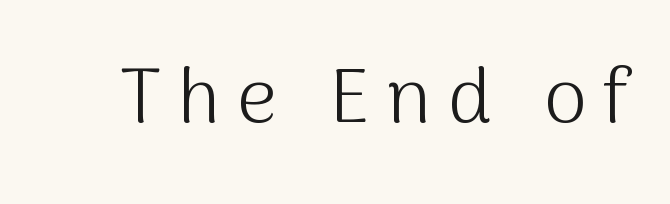
Q: Is the text bold? A: No.
Q: Is the text italic (slanted)? A: No, it is upright.
Q: Is the typeface a serif or a sans-serif typeface? A: Sans-serif.
Q: Is the text underlined? A: No.
Q: Is the spacing between letters normal or unusually wide? A: Unusually wide.
Q: Width (condensed, normal, or wide)? A: Normal.
Q: Stroke contrast? A: Medium.
Q: x-height? A: Medium.
Q: Monospaced? A: No.
